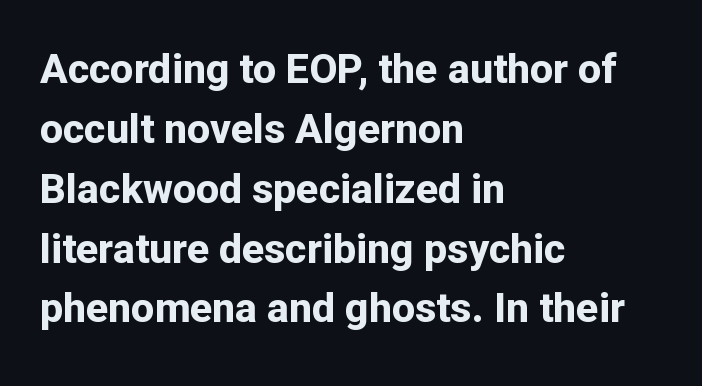
The line texture is even and compact thanks to regular tracking. Any mark beneath the type? The region is blank. The letters stand upright; this is a roman face. The passage shown stacks its lines at a standard gap.
